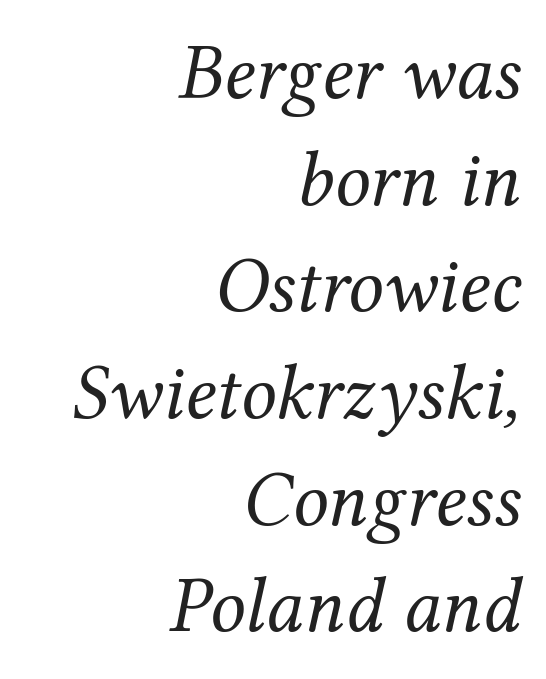
The image shows 79 px regular-weight serif type, italic (leaning right); set right-aligned, normal line spacing (1.35x), normal letter spacing, not underlined; medium stroke contrast and a medium x-height.
